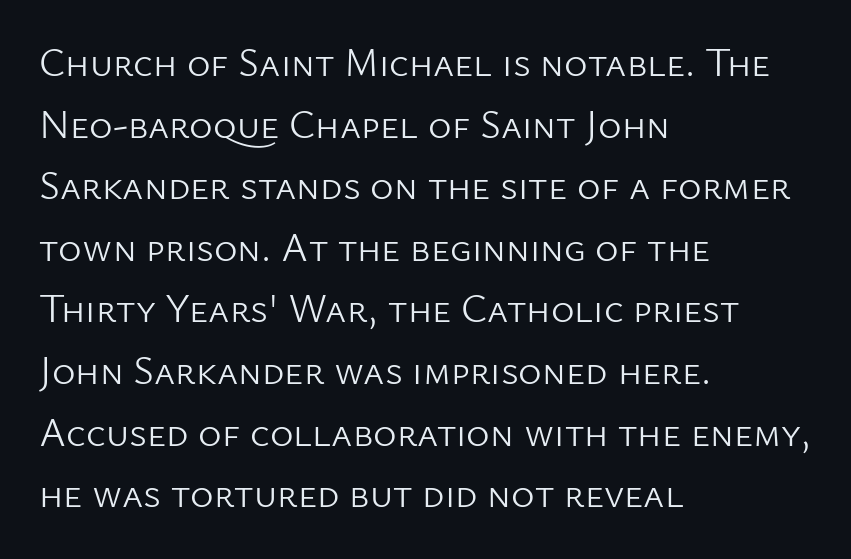
{"serif": "no", "italic": "no", "bold": "no", "weight": "light", "width": "normal", "stroke_contrast": "low", "x_height": "medium", "monospaced": "no", "underline": "no", "align": "left", "line_spacing": "normal", "line_spacing_ratio": 1.54, "letter_spacing": "normal", "letter_spacing_em": 0.0, "glyph_px": 40}
